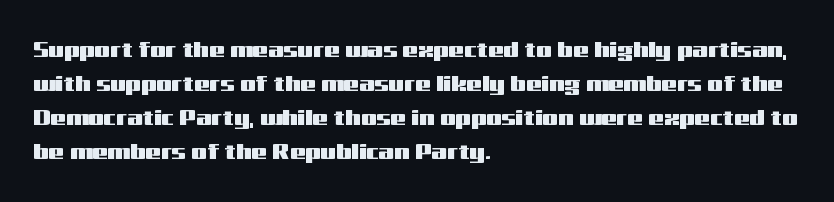
Q: Is the text italic (slanted)? A: No, it is upright.
Q: Is the text underlined? A: No.
Q: How is the paragraph aligned? A: Left-aligned.
Q: Is the spacing between letters normal or unusually wide? A: Normal.
Q: Is the spacing between lines tight, normal or loose? A: Normal.
